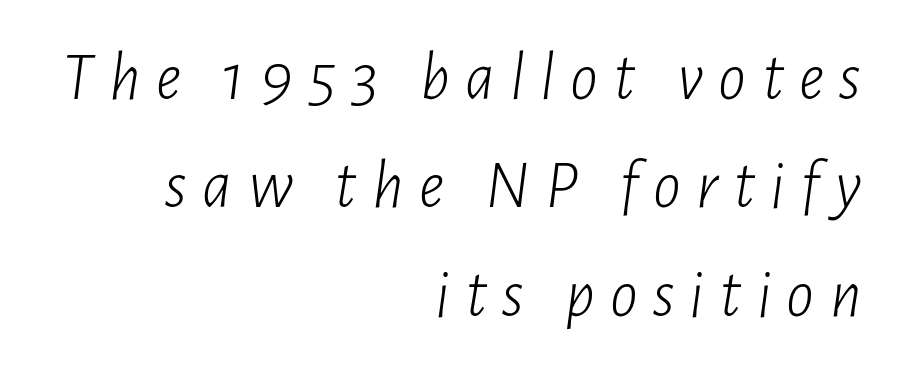
The image shows 69 px light, condensed type, italic (leaning right); set right-aligned, normal line spacing (1.57x), unusually wide letter spacing (+0.22 em), not underlined; low stroke contrast and a medium x-height.
